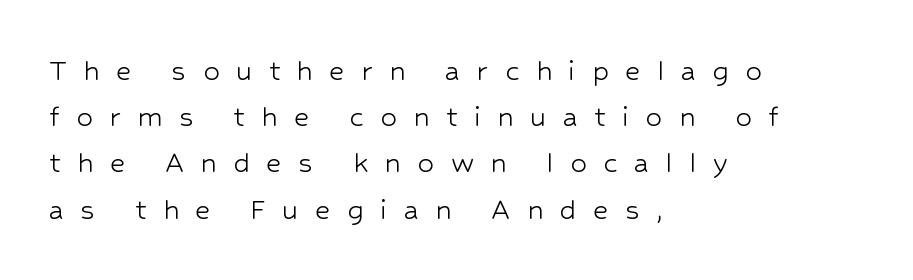
{"serif": "no", "italic": "no", "bold": "no", "weight": "light", "width": "normal", "stroke_contrast": "low", "x_height": "medium", "monospaced": "no", "underline": "no", "align": "left", "line_spacing": "normal", "line_spacing_ratio": 1.4, "letter_spacing": "wide", "letter_spacing_em": 0.5, "glyph_px": 33}
